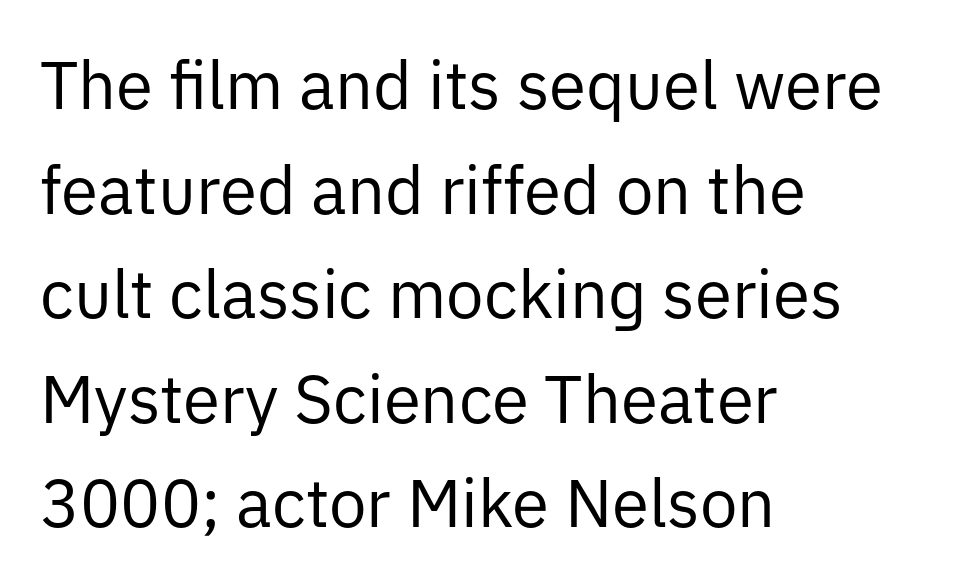
The image shows 67 px regular-weight sans-serif type, upright; set left-aligned, normal line spacing (1.56x), normal letter spacing, not underlined; low stroke contrast and a medium x-height.
